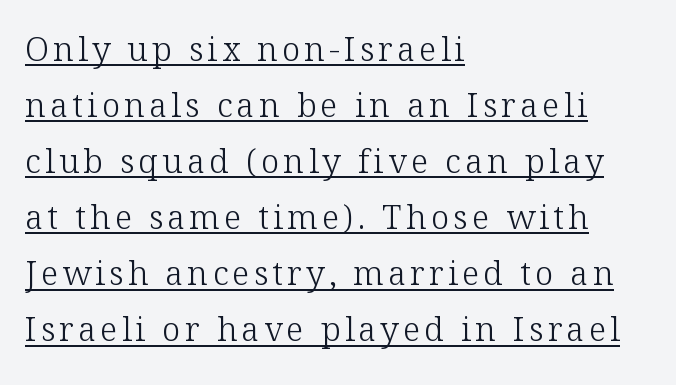
Q: Is the text bold? A: No.
Q: Is the text italic (slanted)? A: No, it is upright.
Q: Is the typeface a serif or a sans-serif typeface? A: Serif.
Q: Is the text underlined? A: Yes.
Q: How is the paragraph aligned? A: Left-aligned.
Q: Is the spacing between lines tight, normal or loose? A: Normal.
Q: Width (condensed, normal, or wide)? A: Normal.
Q: Stroke contrast? A: Low.
Q: x-height? A: Medium.
Q: Monospaced? A: No.
